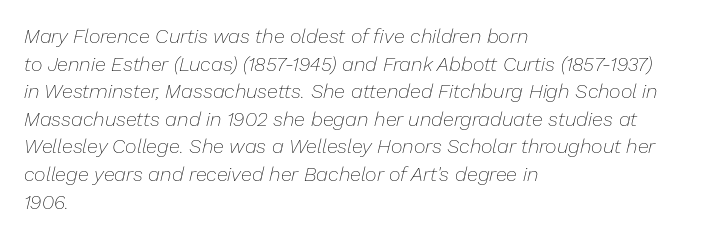
{"italic": "yes", "lean": "right", "slant_degrees": 13, "bold": "no", "underline": "no", "align": "left", "line_spacing": "normal", "line_spacing_ratio": 1.38, "letter_spacing": "normal", "letter_spacing_em": 0.0, "glyph_px": 20}
